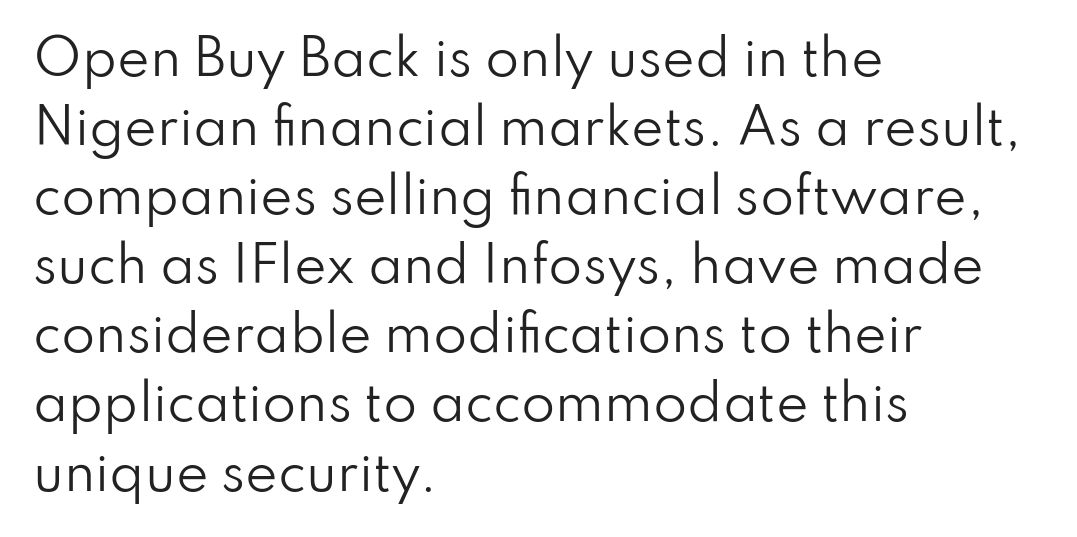
The image shows 49 px regular-weight sans-serif type, upright; set left-aligned, normal line spacing (1.41x), normal letter spacing, not underlined; low stroke contrast and a small x-height.
